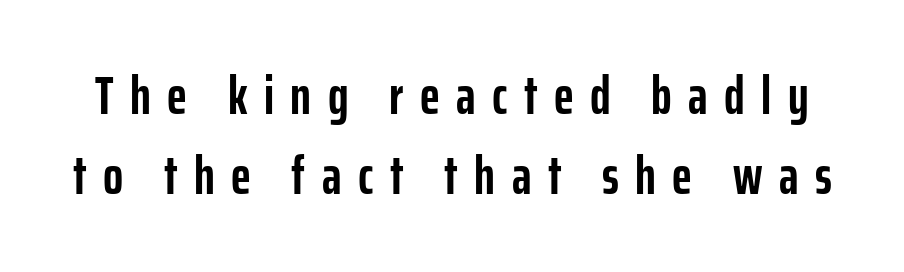
The image shows 53 px semibold, condensed sans-serif type, upright; set normal line spacing (1.51x), unusually wide letter spacing (+0.31 em), not underlined; low stroke contrast and a medium x-height.
